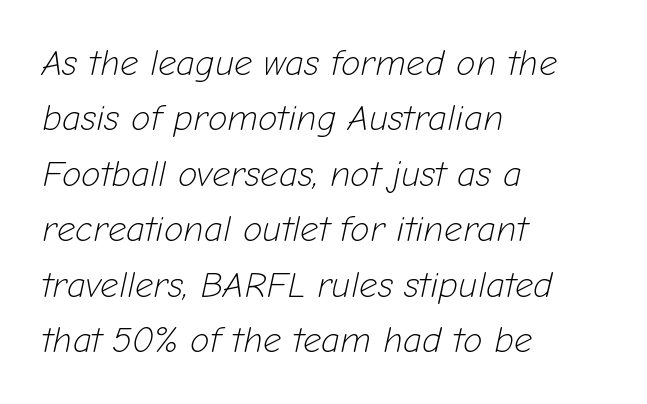
{"italic": "yes", "lean": "right", "slant_degrees": 12, "bold": "no", "weight": "light", "width": "normal", "stroke_contrast": "low", "x_height": "medium", "monospaced": "no", "underline": "no", "align": "left", "line_spacing": "normal", "line_spacing_ratio": 1.54, "letter_spacing": "normal", "letter_spacing_em": 0.0, "glyph_px": 36}
